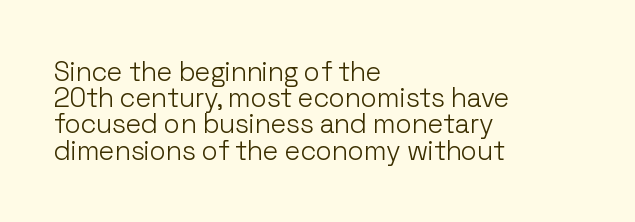
Q: Is the text bold? A: No.
Q: Is the text italic (slanted)? A: No, it is upright.
Q: Is the text underlined? A: No.
Q: How is the paragraph aligned? A: Left-aligned.
Q: Is the spacing between letters normal or unusually wide? A: Normal.
Q: Is the spacing between lines tight, normal or loose? A: Tight.
